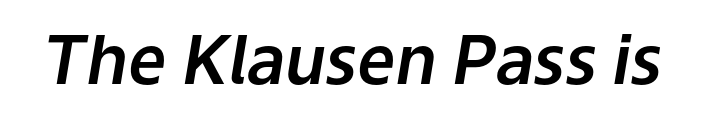
The image shows 67 px text type, italic (leaning right); set normal letter spacing, not underlined; low stroke contrast and a medium x-height.
